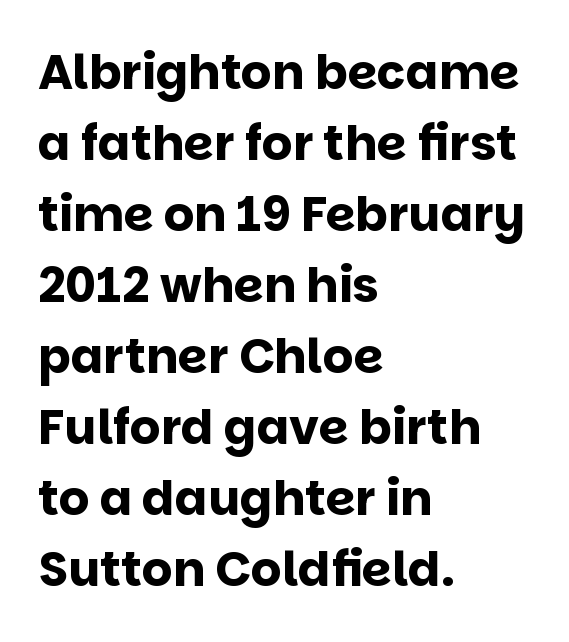
Q: Is the text bold? A: Yes.
Q: Is the text italic (slanted)? A: No, it is upright.
Q: Is the typeface a serif or a sans-serif typeface? A: Sans-serif.
Q: Is the text underlined? A: No.
Q: How is the paragraph aligned? A: Left-aligned.
Q: Is the spacing between letters normal or unusually wide? A: Normal.
Q: Is the spacing between lines tight, normal or loose? A: Normal.
Q: Width (condensed, normal, or wide)? A: Normal.
Q: Stroke contrast? A: Low.
Q: x-height? A: Large.
Q: Monospaced? A: No.
